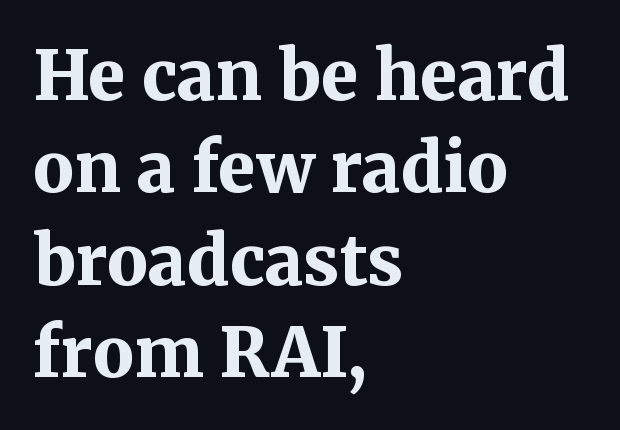
The strokes are fattened all the way to bold. These lines are rendered in a variable-pitch font. Stroke terminals: seriffed. Any mark beneath the type? The region is blank.
